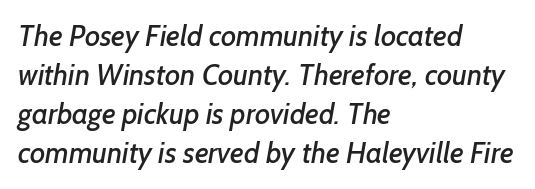
{"serif": "no", "width": "normal", "stroke_contrast": "low", "x_height": "medium", "monospaced": "no", "underline": "no", "align": "left", "line_spacing": "normal", "line_spacing_ratio": 1.34, "letter_spacing": "normal", "letter_spacing_em": 0.0, "glyph_px": 29}
